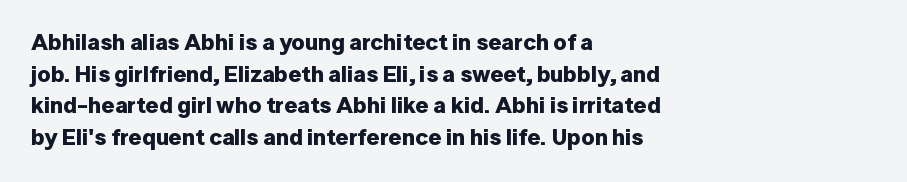
{"italic": "no", "bold": "yes", "underline": "no", "align": "left", "line_spacing": "normal", "line_spacing_ratio": 1.38, "letter_spacing": "normal", "letter_spacing_em": 0.0, "glyph_px": 23}
